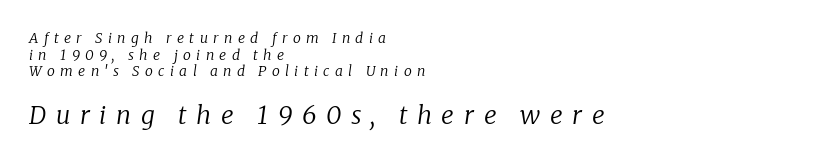
The image shows 25 px text type, italic (leaning right); set left-aligned, line spacing 1.19x, unusually wide letter spacing (+0.38 em), not underlined; the second (bottom) block is 1.79x larger.
